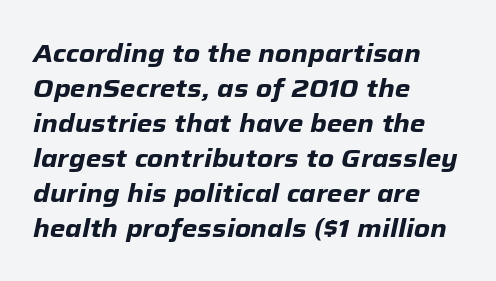
Q: Is the text bold? A: Yes.
Q: Is the text italic (slanted)? A: Yes, it leans right by about 12 degrees.
Q: Is the text underlined? A: No.
Q: How is the paragraph aligned? A: Left-aligned.
Q: Is the spacing between letters normal or unusually wide? A: Normal.
Q: Is the spacing between lines tight, normal or loose? A: Normal.
